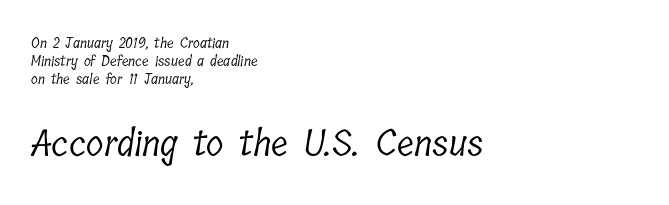
Do the characters align in a grid? No, the font is proportional. Nothing heavy about these letters — not bold at all. Only glyphs here, with clear space below each row. Is the block centered? No — it sits flush against the left margin. In terms of letterspacing, this is plain default setting. Type size steps up from the first block to the second.
